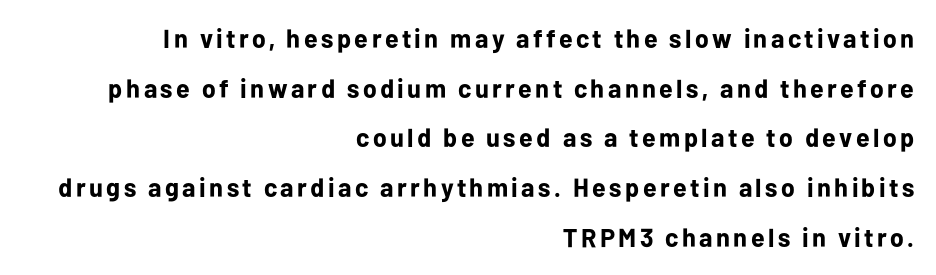
The image shows 26 px bold type, upright; set right-aligned, loose line spacing (1.91x), not underlined.
